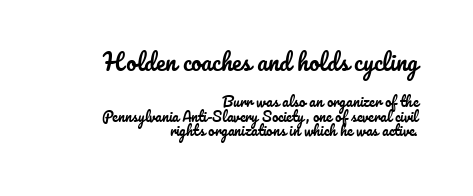
Nobody drew a line under any word here. Size contrast runs from large at the top to small at the bottom. The type is set solid horizontally, with unmodified tracking. The leading is snug, giving the passage a crowded texture. Line endings align vertically; line beginnings do not.
